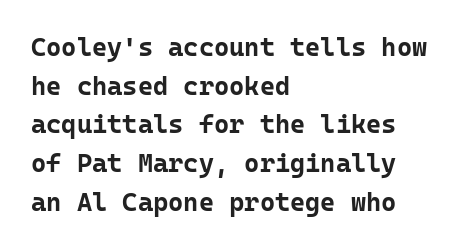
The image shows 26 px bold type, upright; set left-aligned, normal line spacing (1.49x), normal letter spacing, not underlined.
